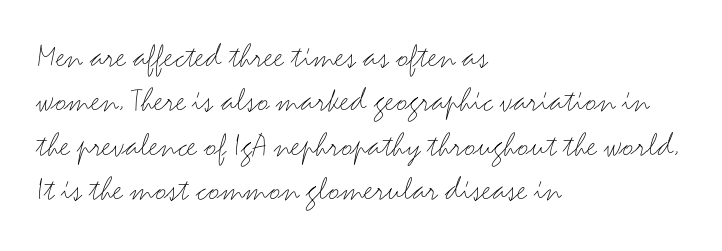
Q: Is the text bold? A: No.
Q: Is the text italic (slanted)? A: Yes.
Q: Is the typeface a serif or a sans-serif typeface? A: Sans-serif.
Q: Is the text underlined? A: No.
Q: How is the paragraph aligned? A: Left-aligned.
Q: Is the spacing between letters normal or unusually wide? A: Normal.
Q: Is the spacing between lines tight, normal or loose? A: Normal.
Q: Width (condensed, normal, or wide)? A: Wide.
Q: Stroke contrast? A: Medium.
Q: x-height? A: Small.
Q: Monospaced? A: No.
